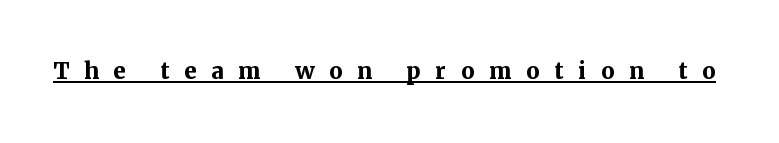
The rendering uses natural spacing where letterforms have individual widths. Designer's note — italics off, roman on. You could only call the tracking loose — the letters float apart. The type family on display is of the serif kind. The string is rendered with underlining switched on. I'd describe the lettering as bold — thick and assertive.
